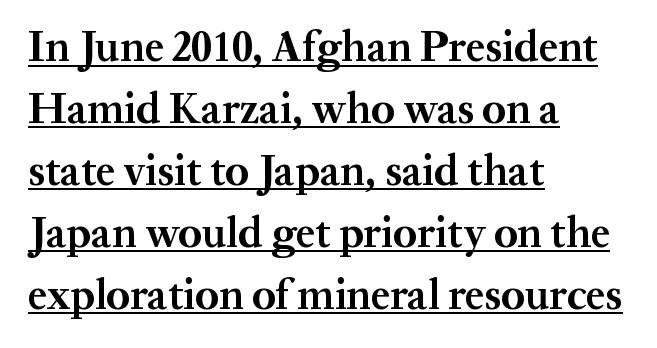
Q: Is the text bold? A: Yes.
Q: Is the text italic (slanted)? A: No, it is upright.
Q: Is the typeface a serif or a sans-serif typeface? A: Serif.
Q: Is the text underlined? A: Yes.
Q: How is the paragraph aligned? A: Left-aligned.
Q: Is the spacing between letters normal or unusually wide? A: Normal.
Q: Is the spacing between lines tight, normal or loose? A: Normal.
Q: Width (condensed, normal, or wide)? A: Normal.
Q: Stroke contrast? A: Medium.
Q: x-height? A: Medium.
Q: Monospaced? A: No.
